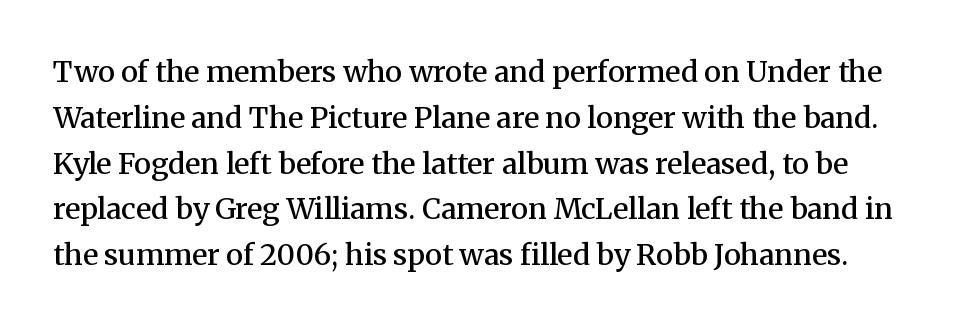
The image shows 29 px semibold serif type, upright; set normal line spacing (1.58x), normal letter spacing, not underlined; medium stroke contrast and a medium x-height.
